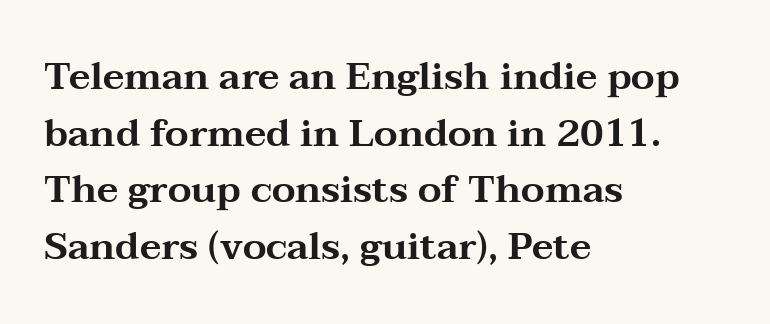
The image shows 38 px wide serif type, upright; set left-aligned, normal line spacing (1.49x), normal letter spacing, not underlined; medium stroke contrast and a medium x-height.
